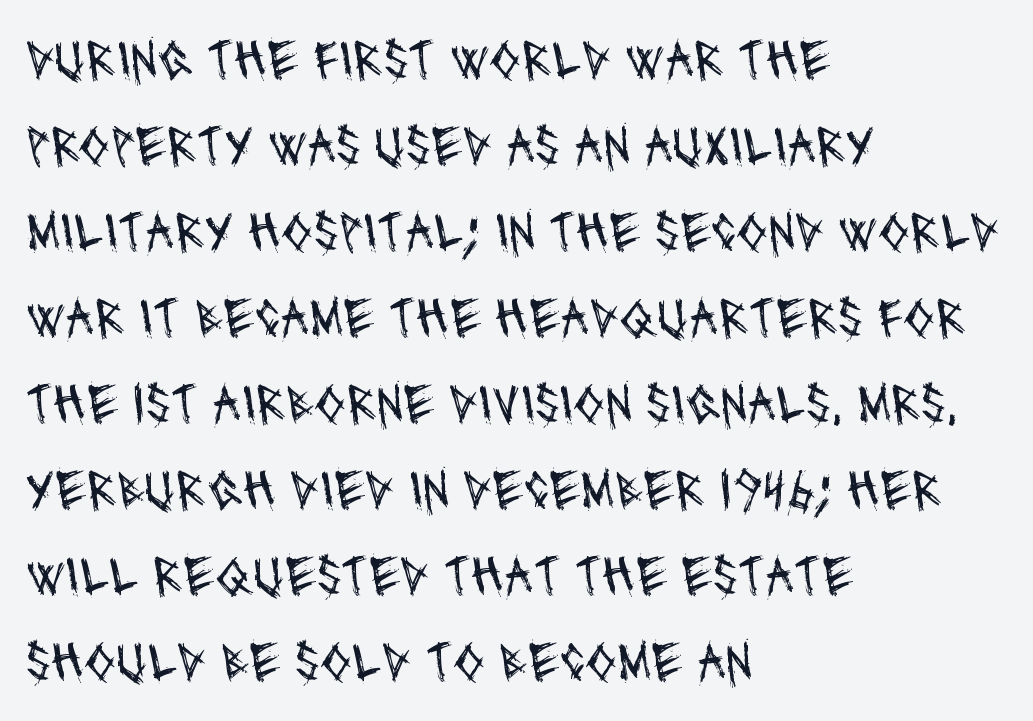
Does the leading feel generous? No, just average. Leftover space on each line is placed entirely after the last word. A typesetter would call this proportional, since set widths differ per character. Glyph-to-glyph distance matches everyday printed text. The letterforms sit at book weight or below. The type family on display is of the sans-serif kind.
